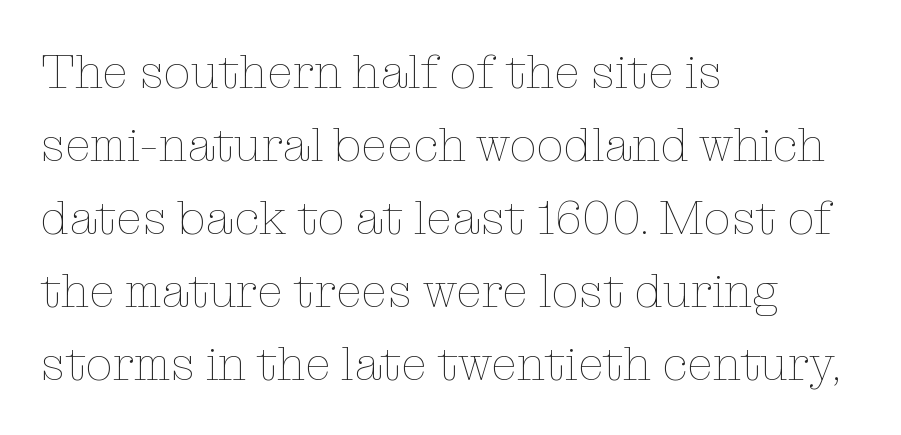
The image shows 48 px thin type, upright; set left-aligned, normal line spacing (1.52x), normal letter spacing, not underlined; low stroke contrast and a medium x-height.
